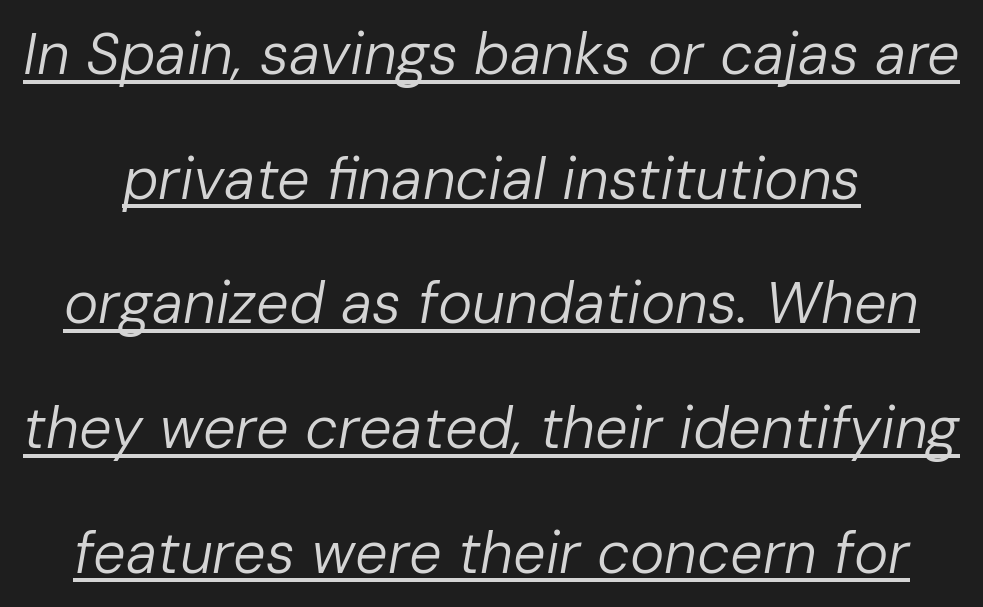
The image shows 58 px regular-weight type, italic (leaning right); set loose line spacing (2.15x), normal letter spacing, underlined; low stroke contrast and a medium x-height.
